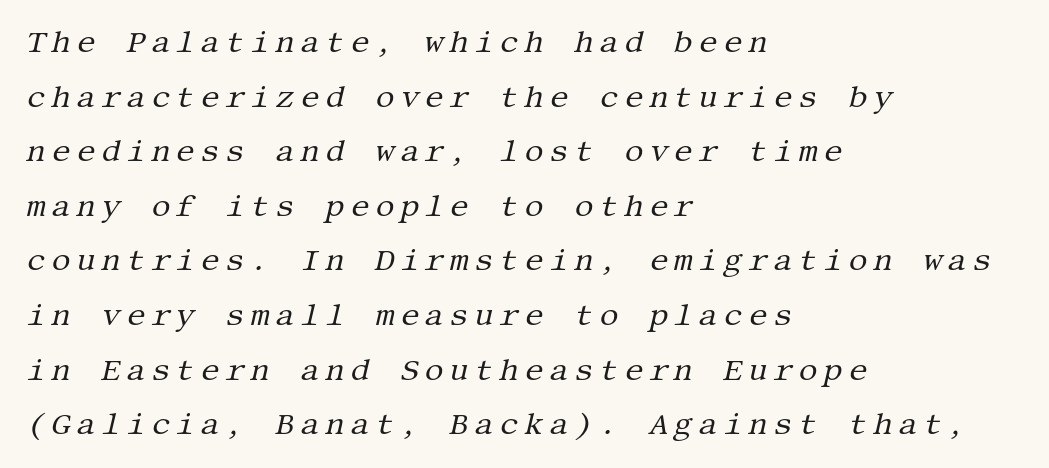
Q: Is the text bold? A: No.
Q: Is the text italic (slanted)? A: Yes, it leans right by about 13 degrees.
Q: Is the typeface a serif or a sans-serif typeface? A: Serif.
Q: Is the text underlined? A: No.
Q: How is the paragraph aligned? A: Left-aligned.
Q: Width (condensed, normal, or wide)? A: Normal.
Q: Stroke contrast? A: Medium.
Q: x-height? A: Large.
